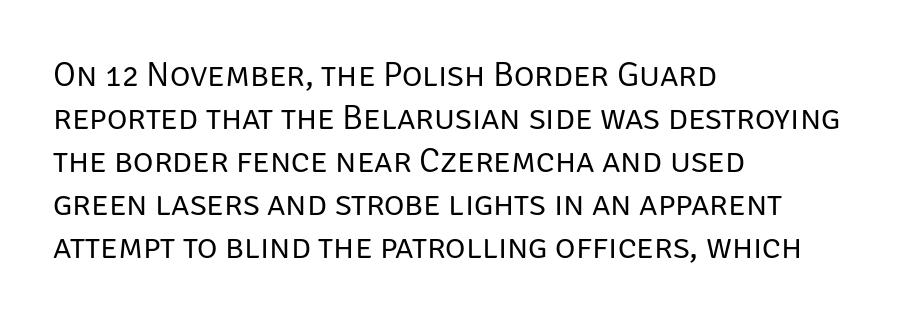
The rendering uses natural spacing where letterforms have individual widths. Look at the tracking — it's just the regular setting, nothing added. Regarding serifs, this sample does without them. The specimen reads as upright at a glance. Type without underlining. Typeset ragged right — the left edge is the straight one.
